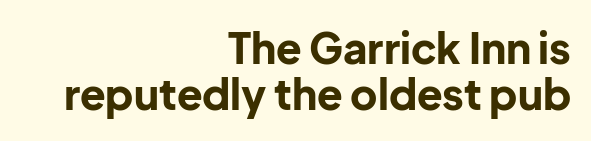
The image shows 42 px bold sans-serif type, upright; set right-aligned, tight line spacing (1.1x), normal letter spacing, not underlined; low stroke contrast and a medium x-height.
